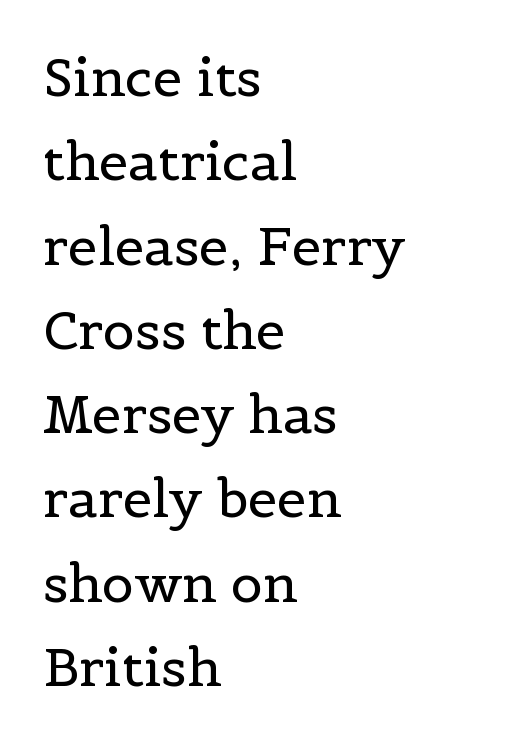
Q: Is the text bold? A: No.
Q: Is the text italic (slanted)? A: No, it is upright.
Q: Is the typeface a serif or a sans-serif typeface? A: Serif.
Q: Is the text underlined? A: No.
Q: How is the paragraph aligned? A: Left-aligned.
Q: Is the spacing between letters normal or unusually wide? A: Normal.
Q: Is the spacing between lines tight, normal or loose? A: Normal.
Q: Width (condensed, normal, or wide)? A: Normal.
Q: x-height? A: Medium.
Q: Monospaced? A: No.
